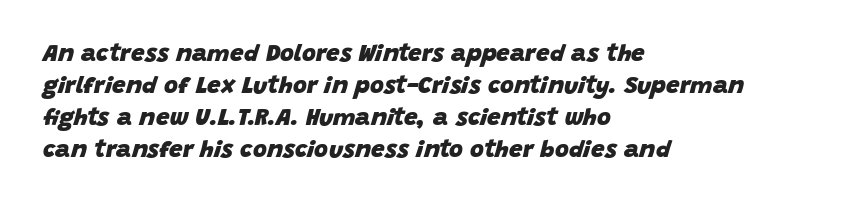
The image shows 24 px bold type, italic (leaning right); set left-aligned, normal line spacing (1.34x), normal letter spacing, not underlined.
